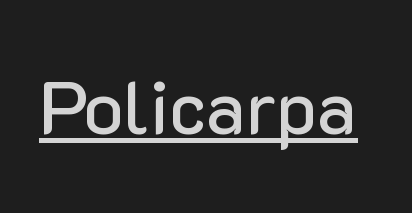
The image shows 74 px sans-serif type, upright; set normal letter spacing, underlined; low stroke contrast and a medium x-height.
